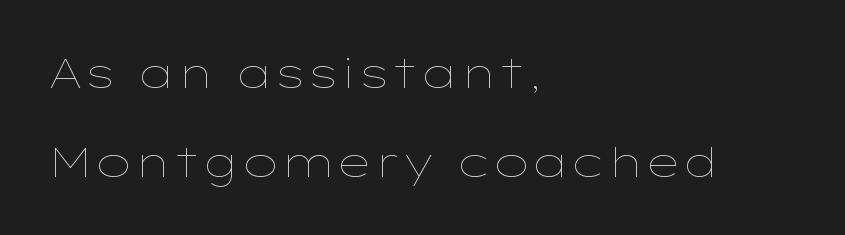
The strokes carry an ordinary text weight at most. Do the characters align in a grid? No, the font is proportional. Quick note: interline space is abundant. Each line starts at the same left margin while the right side varies. Lines of text with bare space underneath. The specimen reads as upright at a glance.
